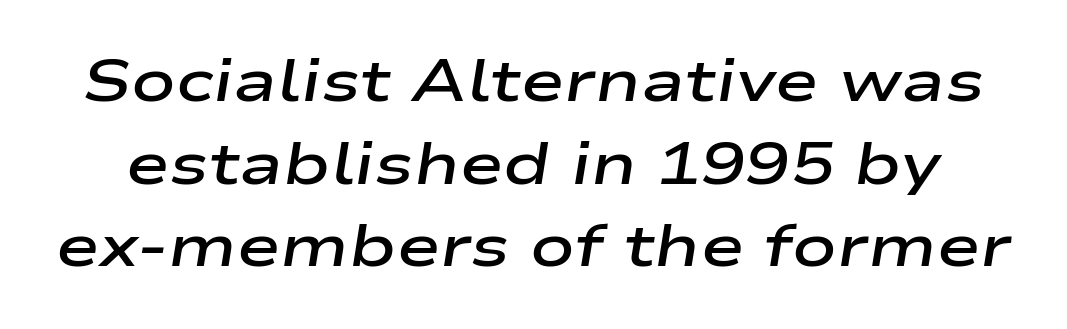
Q: Is the text bold? A: Semi-bold.
Q: Is the text italic (slanted)? A: Yes, it leans right by about 9 degrees.
Q: Is the text underlined? A: No.
Q: Is the spacing between letters normal or unusually wide? A: Normal.
Q: Is the spacing between lines tight, normal or loose? A: Normal.
Q: Width (condensed, normal, or wide)? A: Wide.
Q: Stroke contrast? A: Low.
Q: x-height? A: Medium.
Q: Monospaced? A: No.
